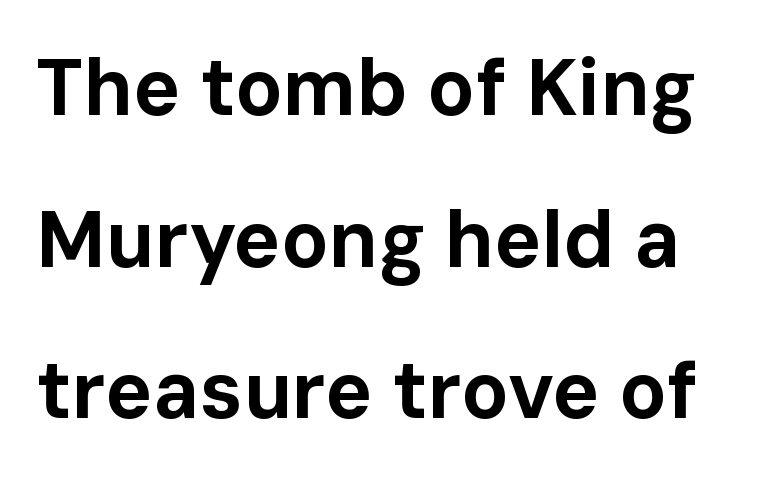
Q: Is the text bold? A: Yes.
Q: Is the text italic (slanted)? A: No, it is upright.
Q: Is the typeface a serif or a sans-serif typeface? A: Sans-serif.
Q: Is the text underlined? A: No.
Q: Is the spacing between letters normal or unusually wide? A: Normal.
Q: Is the spacing between lines tight, normal or loose? A: Loose.
Q: Width (condensed, normal, or wide)? A: Normal.
Q: Stroke contrast? A: Low.
Q: x-height? A: Medium.
Q: Monospaced? A: No.
